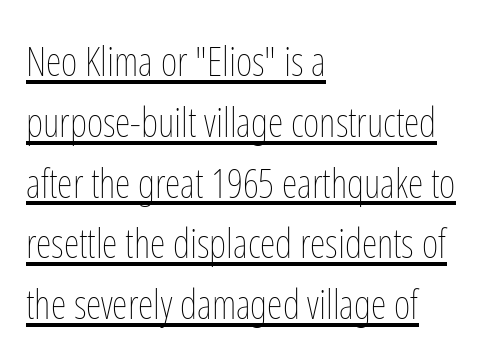
The image shows 40 px thin, condensed type, upright; set left-aligned, normal line spacing (1.52x), normal letter spacing, underlined; low stroke contrast and a medium x-height.
